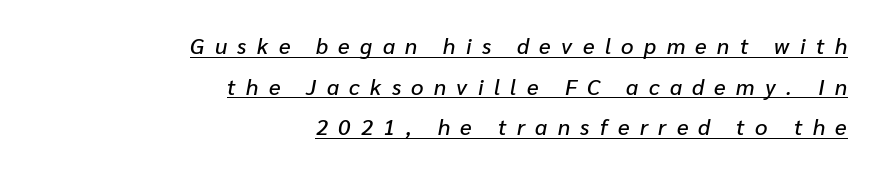
A typesetter would mark this as italic. These lines are set flush right with a ragged left edge. The letterforms stand isolated, each surrounded by extra space. Check the space under the baseline: a stroke is drawn there.
